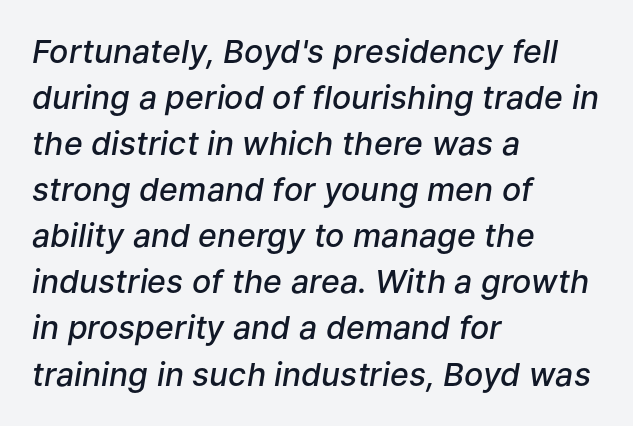
The space between consecutive lines is moderate. Do the characters align in a grid? No, the font is proportional. In terms of letterspacing, this is plain default setting. Line starts are locked; line ends wander. Only glyphs here, with clear space below each row.
